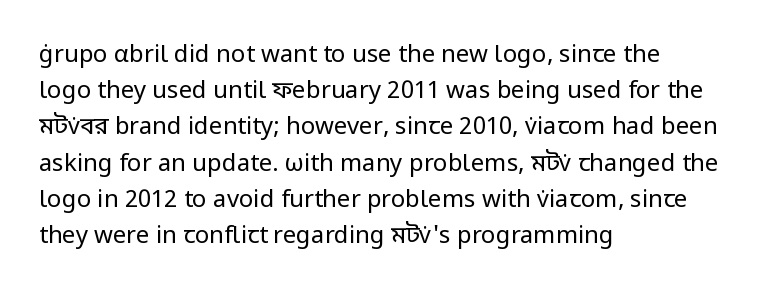
The image shows 24 px text type, upright; set left-aligned, normal line spacing (1.51x), normal letter spacing, not underlined.
